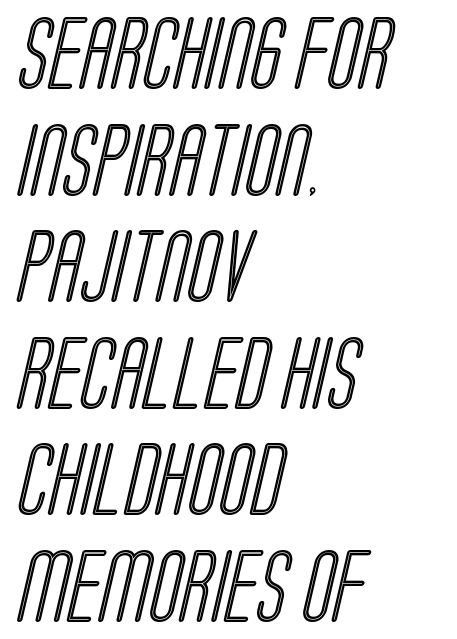
Q: Is the text underlined? A: No.
Q: How is the paragraph aligned? A: Left-aligned.
Q: Is the spacing between letters normal or unusually wide? A: Normal.
Q: Is the spacing between lines tight, normal or loose? A: Normal.
Q: Width (condensed, normal, or wide)? A: Condensed.
Q: x-height? A: Large.
Q: Monospaced? A: No.
